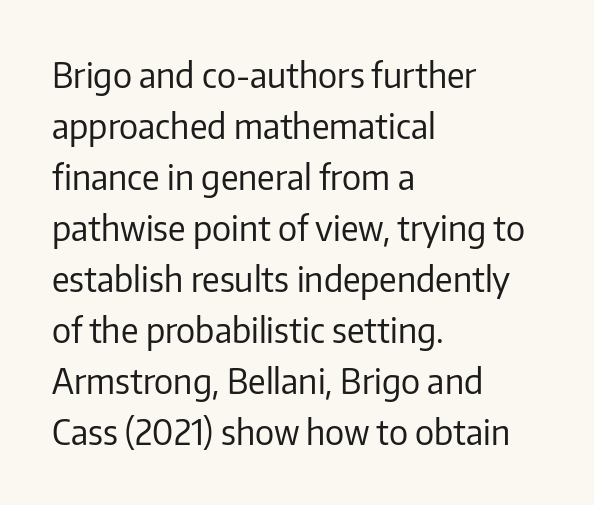
The image shows 34 px regular-weight sans-serif type, upright; set left-aligned, normal line spacing (1.5x), normal letter spacing, not underlined; low stroke contrast and a medium x-height.
